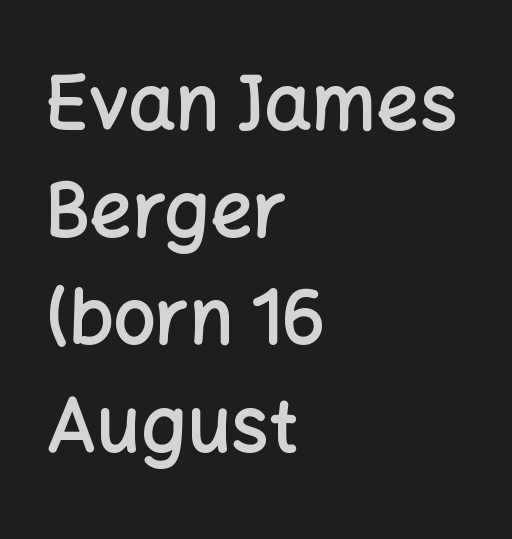
Q: Is the text bold? A: Semi-bold.
Q: Is the text italic (slanted)? A: No, it is upright.
Q: Is the typeface a serif or a sans-serif typeface? A: Sans-serif.
Q: Is the text underlined? A: No.
Q: How is the paragraph aligned? A: Left-aligned.
Q: Is the spacing between letters normal or unusually wide? A: Normal.
Q: Is the spacing between lines tight, normal or loose? A: Normal.
Q: Width (condensed, normal, or wide)? A: Normal.
Q: Stroke contrast? A: Low.
Q: x-height? A: Medium.
Q: Monospaced? A: No.
